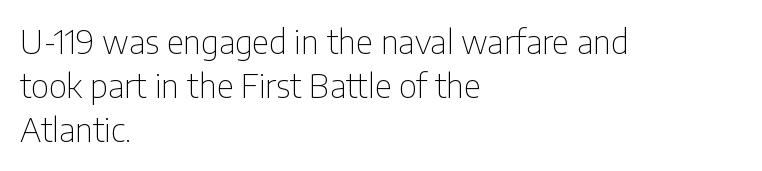
The type family on display is of the sans-serif kind. Varying glyph widths throughout — classic text-font behaviour. Posture: vertical. This rendering uses left alignment, leaving the right contour irregular. The space between consecutive lines is moderate. Only glyphs here, with clear space below each row.
